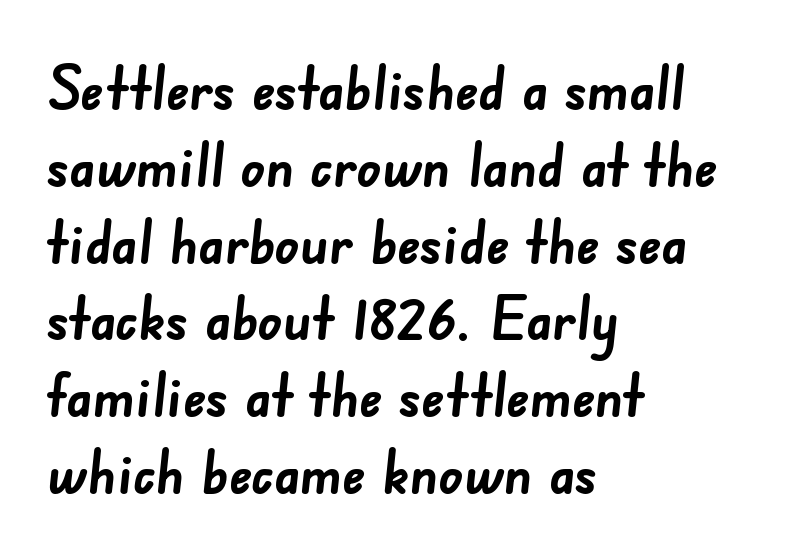
The image shows 60 px semibold sans-serif type; set left-aligned, normal line spacing (1.28x), normal letter spacing, not underlined; low stroke contrast and a small x-height.
